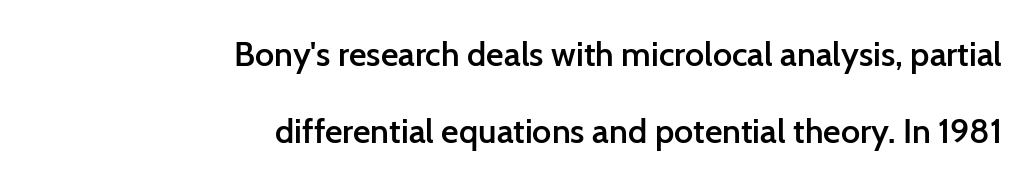
This block would shrink considerably if given ordinary leading; it's expanded now. The lettering holds an erect, upright posture throughout. One-word summary of the alignment: right. Does extra space separate the letters? No, they use regular spacing. Do the characters align in a grid? No, the font is proportional.
